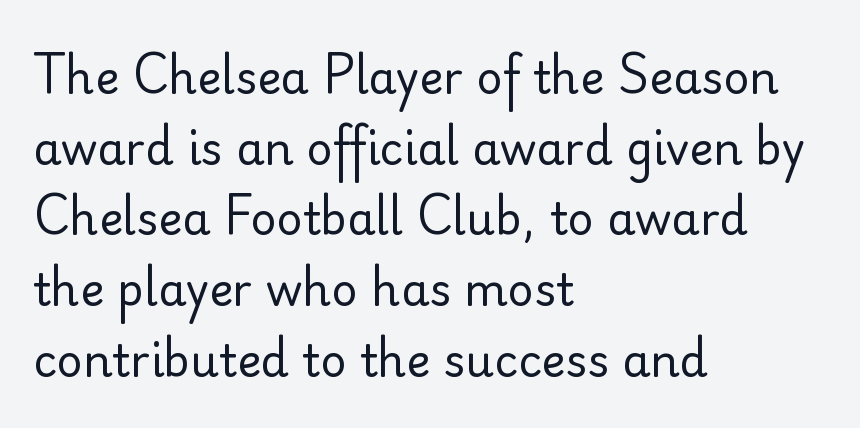
Q: Is the text bold? A: No.
Q: Is the text italic (slanted)? A: No, it is upright.
Q: Is the typeface a serif or a sans-serif typeface? A: Sans-serif.
Q: Is the text underlined? A: No.
Q: How is the paragraph aligned? A: Left-aligned.
Q: Is the spacing between letters normal or unusually wide? A: Normal.
Q: Is the spacing between lines tight, normal or loose? A: Normal.
Q: Width (condensed, normal, or wide)? A: Normal.
Q: Stroke contrast? A: Low.
Q: x-height? A: Small.
Q: Monospaced? A: No.
